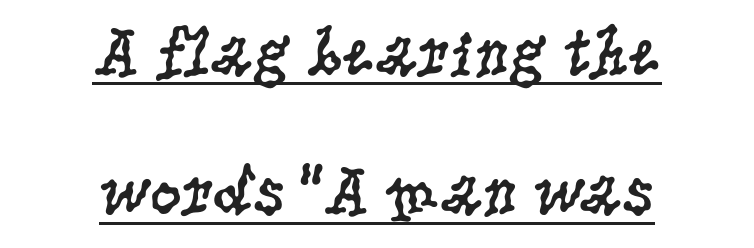
{"serif": "yes", "bold": "no", "weight": "regular", "width": "condensed", "stroke_contrast": "low", "x_height": "large", "monospaced": "no", "underline": "yes", "align": "center", "line_spacing": "loose", "line_spacing_ratio": 1.99, "letter_spacing": "normal", "letter_spacing_em": 0.0, "glyph_px": 70}
